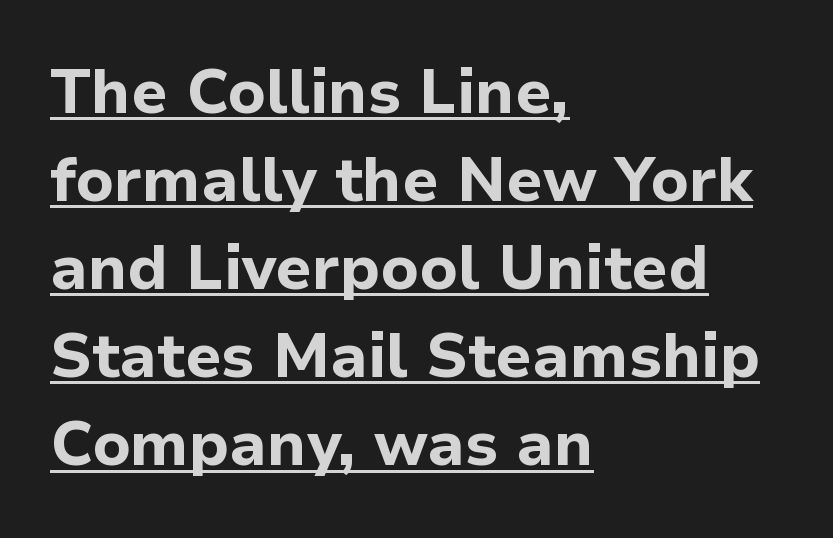
The image shows 62 px bold sans-serif type, upright; set left-aligned, normal line spacing (1.42x), normal letter spacing, underlined; low stroke contrast and a medium x-height.
